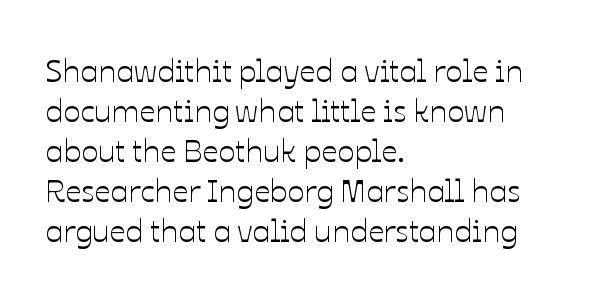
Q: Is the text italic (slanted)? A: No, it is upright.
Q: Is the text underlined? A: No.
Q: How is the paragraph aligned? A: Left-aligned.
Q: Is the spacing between letters normal or unusually wide? A: Normal.
Q: Is the spacing between lines tight, normal or loose? A: Normal.
Q: Width (condensed, normal, or wide)? A: Normal.
Q: Stroke contrast? A: Low.
Q: x-height? A: Medium.
Q: Monospaced? A: No.
